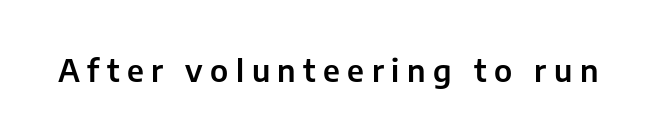
The image shows 31 px sans-serif type, upright; set unusually wide letter spacing (+0.24 em), not underlined; low stroke contrast and a medium x-height.
